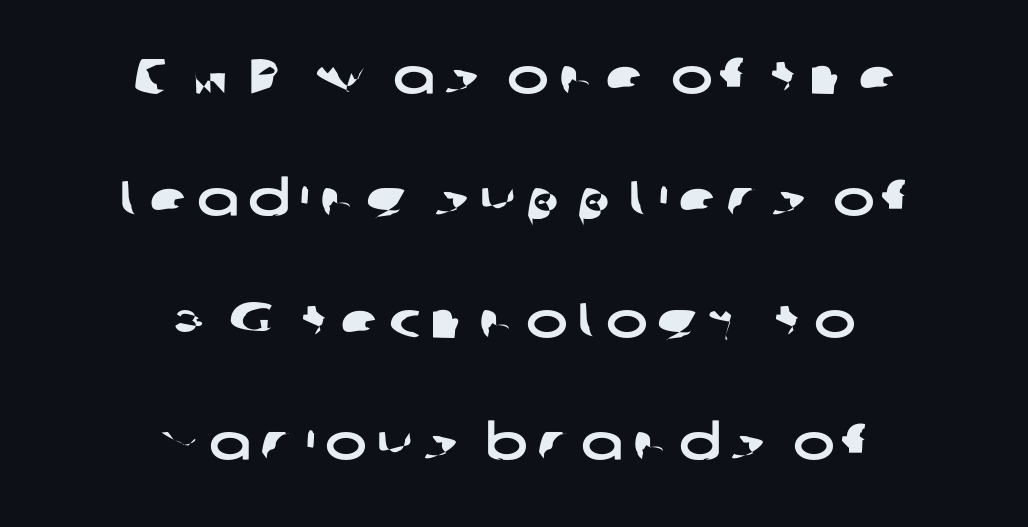
The image shows 50 px wide sans-serif type; set centered, loose line spacing (2.44x), not underlined; low stroke contrast and a medium x-height.
